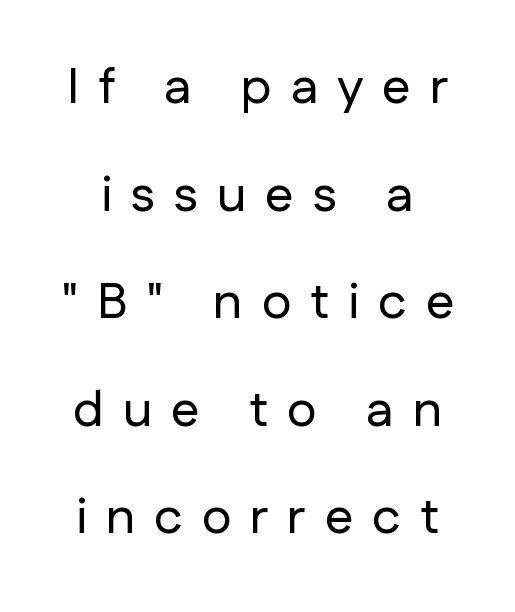
Note: no serifs on the glyphs. Quick note: not italic, upright. The line texture is sparse and dotted thanks to wide tracking. If you measured baseline to baseline, you'd find a long distance. Underline: absent.
